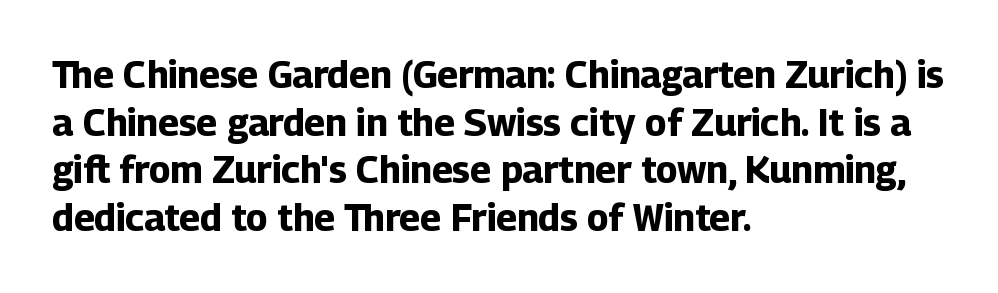
The type sits square on the baseline with zero lean. Is the type bold? Yes — the strokes are clearly thick and heavy. The rows are spaced the way most documents space them. Nope, no serifs anywhere on these letters.
